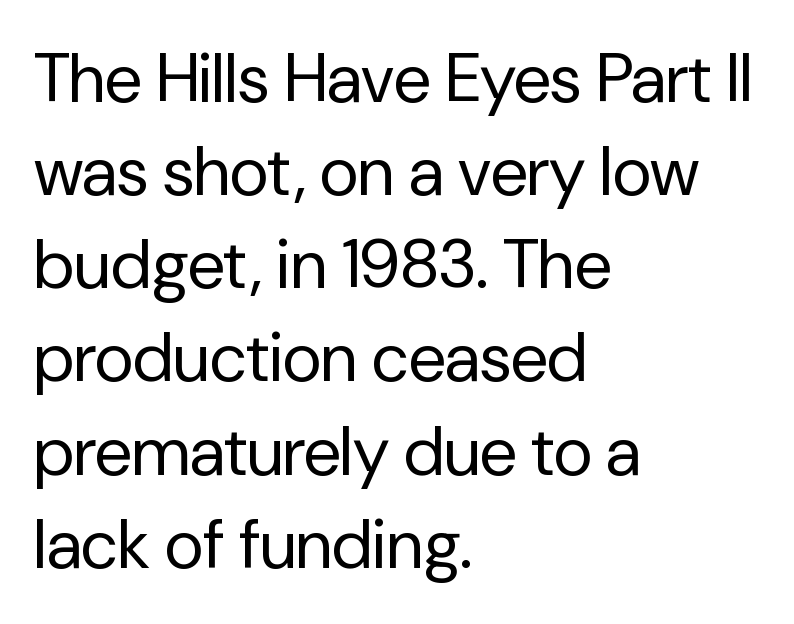
Q: Is the text bold? A: No.
Q: Is the text italic (slanted)? A: No, it is upright.
Q: Is the typeface a serif or a sans-serif typeface? A: Sans-serif.
Q: Is the text underlined? A: No.
Q: How is the paragraph aligned? A: Left-aligned.
Q: Is the spacing between letters normal or unusually wide? A: Normal.
Q: Is the spacing between lines tight, normal or loose? A: Normal.
Q: Width (condensed, normal, or wide)? A: Normal.
Q: Stroke contrast? A: Low.
Q: x-height? A: Medium.
Q: Monospaced? A: No.
